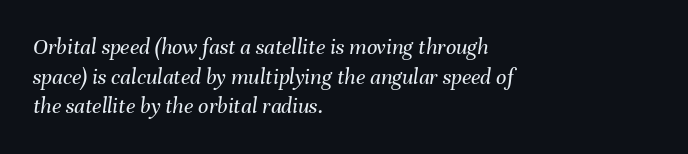
{"italic": "yes", "lean": "right", "slant_degrees": 8, "bold": "no", "underline": "no", "align": "left", "line_spacing": "normal", "line_spacing_ratio": 1.29, "letter_spacing": "normal", "letter_spacing_em": 0.0, "glyph_px": 23}
